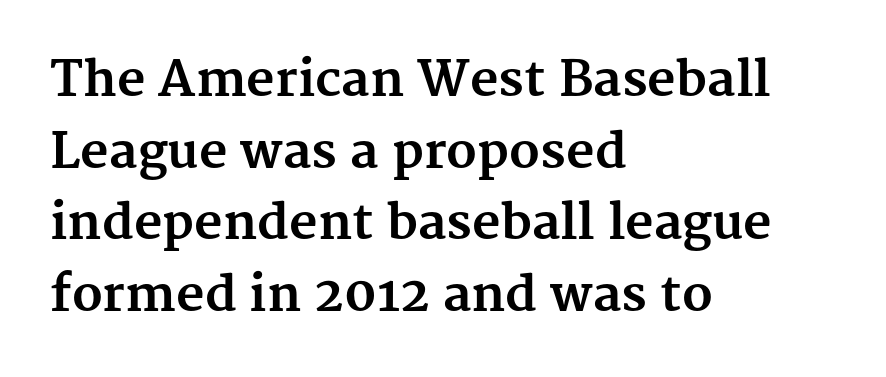
{"serif": "yes", "italic": "no", "bold": "yes", "weight": "bold", "width": "normal", "stroke_contrast": "medium", "x_height": "medium", "monospaced": "no", "underline": "no", "align": "left", "line_spacing": "normal", "line_spacing_ratio": 1.46, "letter_spacing": "normal", "letter_spacing_em": 0.0, "glyph_px": 49}
